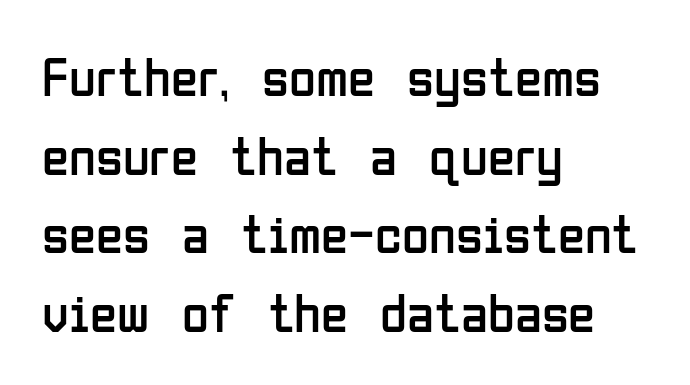
Leading matches the norm, producing a regular column. A student would call this left alignment; a typographer would say flush left, rag right. Heaviness? Minimal to ordinary, like unemphasized prose. The typography opts for an upright posture over an oblique one. Descenders are the only things crossing below the line. Letterform terminals end flat and unadorned throughout the passage.
